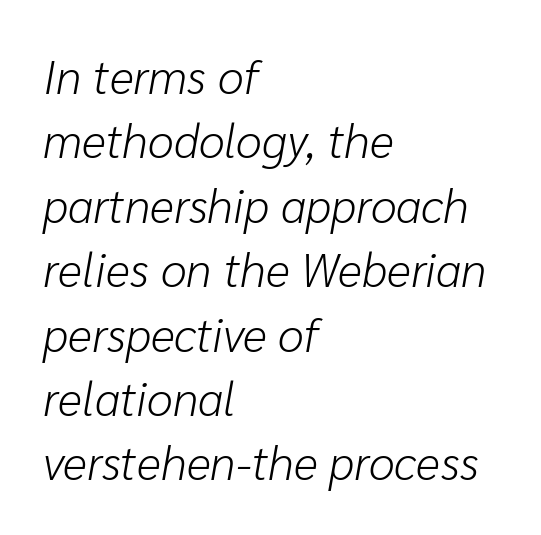
The font is comparable to plain body text, perhaps lighter. The font's italic variant was chosen for this text. Check under the words: just untouched page. In terms of letterspacing, this is plain default setting.
